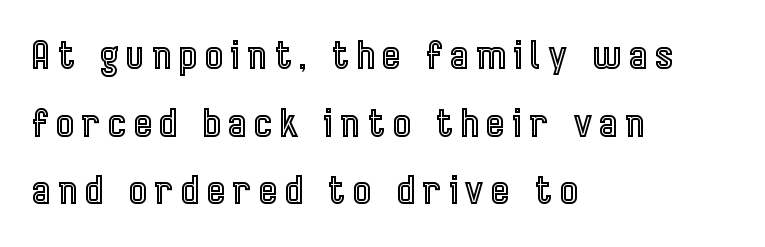
The image shows 38 px condensed type, upright; set left-aligned, line spacing 1.78x, unusually wide letter spacing (+0.21 em), not underlined; a medium x-height.
